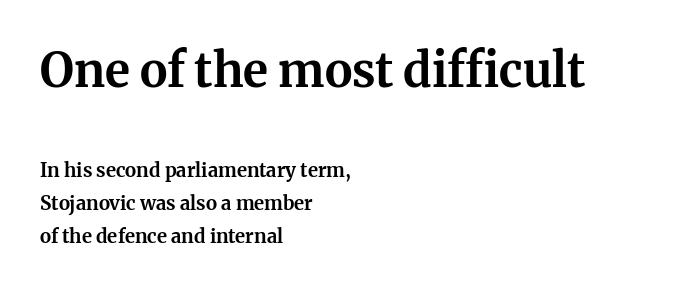
Q: Is the text bold? A: Yes.
Q: Is the text italic (slanted)? A: No, it is upright.
Q: Is the typeface a serif or a sans-serif typeface? A: Serif.
Q: Is the text underlined? A: No.
Q: How is the paragraph aligned? A: Left-aligned.
Q: Is the spacing between letters normal or unusually wide? A: Normal.
Q: Which block of text is set in a larger size, the first (top) or the second (bottom)? A: The first (top) one.
Q: Width (condensed, normal, or wide)? A: Normal.
Q: Stroke contrast? A: Medium.
Q: x-height? A: Medium.
Q: Monospaced? A: No.
